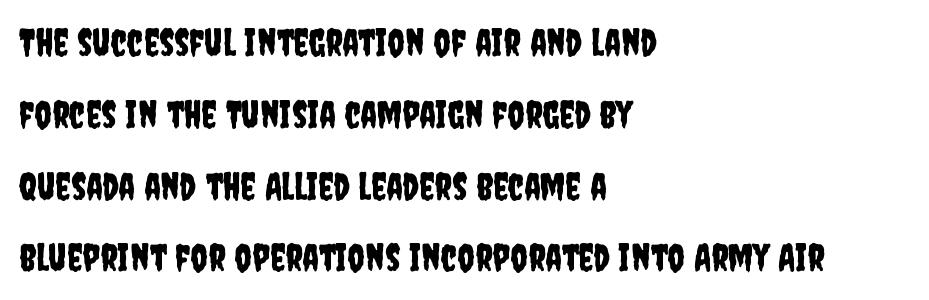
{"serif": "no", "italic": "no", "width": "condensed", "stroke_contrast": "low", "x_height": "large", "monospaced": "no", "underline": "no", "align": "left", "line_spacing_ratio": 1.89, "letter_spacing": "normal", "letter_spacing_em": 0.0, "glyph_px": 38}
